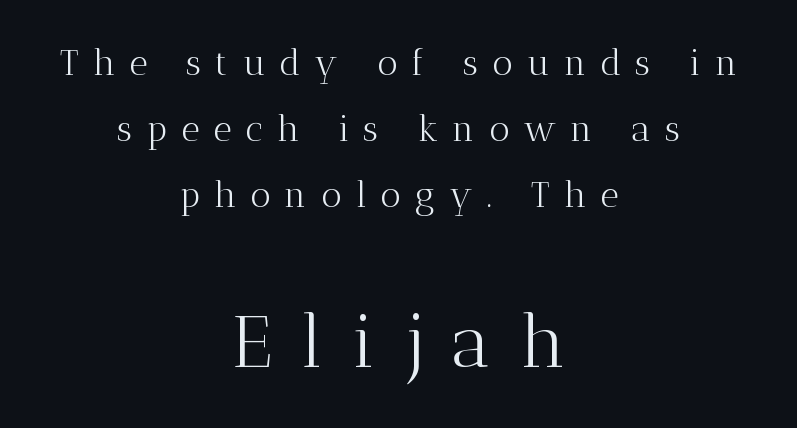
{"serif": "yes", "italic": "no", "bold": "no", "weight": "light", "width": "normal", "stroke_contrast": "medium", "x_height": "medium", "monospaced": "no", "underline": "no", "align": "center", "line_spacing_ratio": 1.84, "letter_spacing": "wide", "letter_spacing_em": 0.39, "larger_block": "second", "size_ratio": 2.03, "glyph_px": 73}
